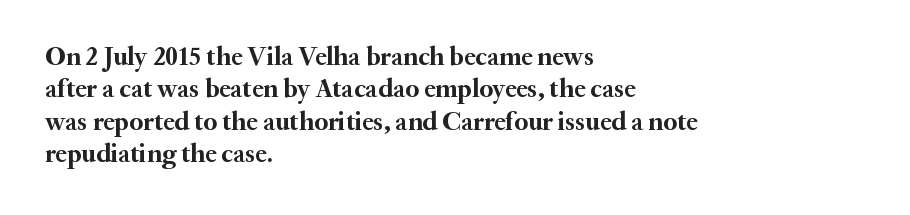
Interline gaps are of average width in this sample. Words float on clear page, feet unadorned. Weight check: bold — yes, fully. These lines were composed using upright roman letters.
